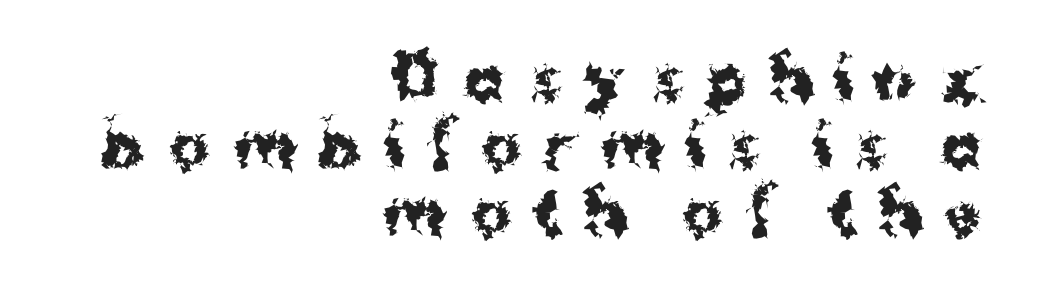
{"serif": "no", "italic": "no", "bold": "yes", "weight": "bold", "width": "normal", "stroke_contrast": "medium", "x_height": "medium", "monospaced": "no", "underline": "no", "align": "right", "line_spacing": "tight", "line_spacing_ratio": 1.12, "letter_spacing": "wide", "letter_spacing_em": 0.38, "glyph_px": 60}
